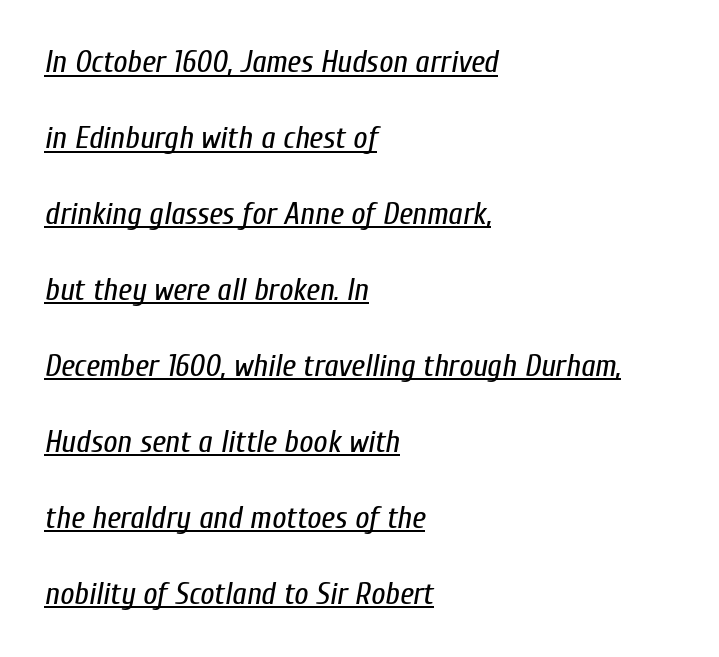
{"italic": "yes", "lean": "right", "slant_degrees": 10, "bold": "no", "weight": "regular", "width": "condensed", "stroke_contrast": "low", "x_height": "medium", "monospaced": "no", "underline": "yes", "align": "left", "line_spacing": "loose", "line_spacing_ratio": 2.45, "letter_spacing": "normal", "letter_spacing_em": 0.0, "glyph_px": 31}
